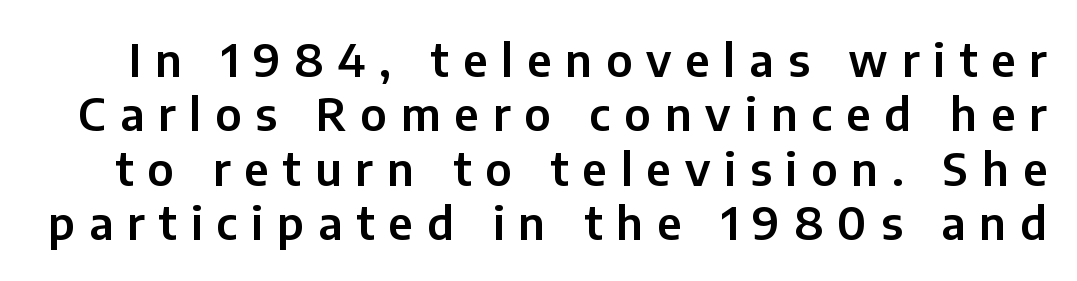
Q: Is the text italic (slanted)? A: No, it is upright.
Q: Is the typeface a serif or a sans-serif typeface? A: Sans-serif.
Q: Is the text underlined? A: No.
Q: Is the spacing between letters normal or unusually wide? A: Unusually wide.
Q: Width (condensed, normal, or wide)? A: Normal.
Q: Stroke contrast? A: Low.
Q: x-height? A: Medium.
Q: Monospaced? A: No.
